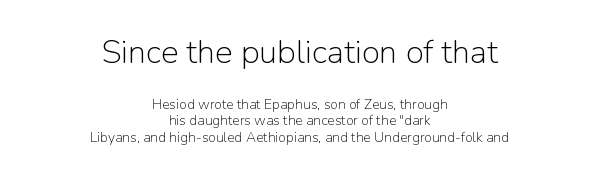
The image shows 33 px light sans-serif type, upright; set centered, line spacing 1.17x, normal letter spacing, not underlined; the first (top) block is 2.36x larger; low stroke contrast and a medium x-height.
